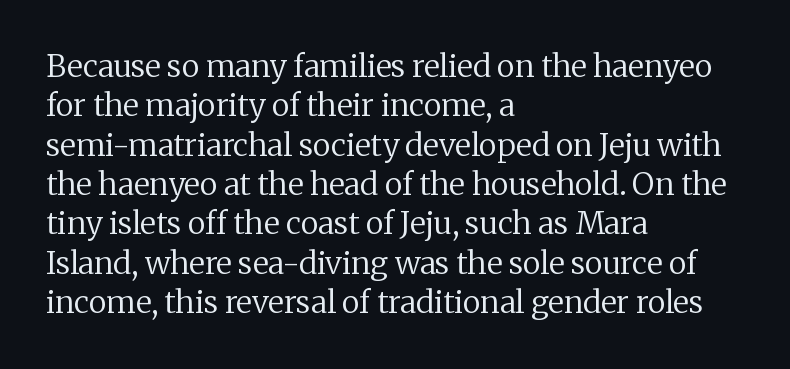
The image shows 31 px regular-weight serif type, upright; set left-aligned, normal line spacing (1.27x), normal letter spacing, not underlined; medium stroke contrast and a medium x-height.
